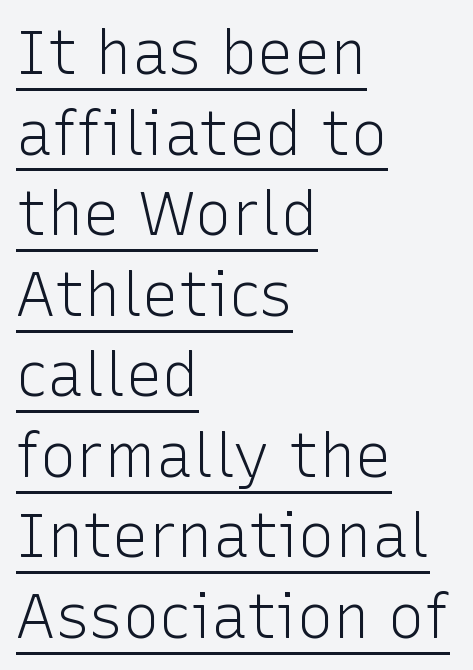
{"serif": "no", "italic": "no", "bold": "no", "weight": "light", "width": "normal", "stroke_contrast": "low", "x_height": "medium", "monospaced": "no", "underline": "yes", "align": "left", "line_spacing": "normal", "line_spacing_ratio": 1.32, "letter_spacing": "normal", "letter_spacing_em": 0.0, "glyph_px": 61}
